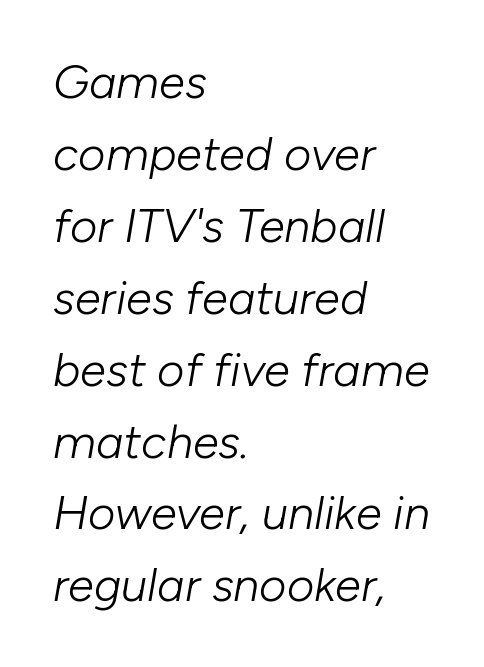
The image shows 47 px light type, italic (leaning right); set left-aligned, normal line spacing (1.53x), normal letter spacing, not underlined; low stroke contrast and a medium x-height.
